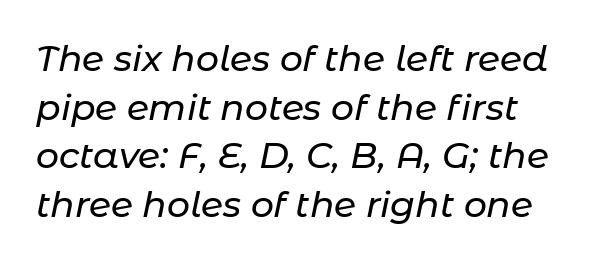
Q: Is the text italic (slanted)? A: Yes, it leans right by about 11 degrees.
Q: Is the text underlined? A: No.
Q: How is the paragraph aligned? A: Left-aligned.
Q: Is the spacing between letters normal or unusually wide? A: Normal.
Q: Is the spacing between lines tight, normal or loose? A: Normal.
Q: Width (condensed, normal, or wide)? A: Normal.
Q: Stroke contrast? A: Low.
Q: x-height? A: Medium.
Q: Monospaced? A: No.
